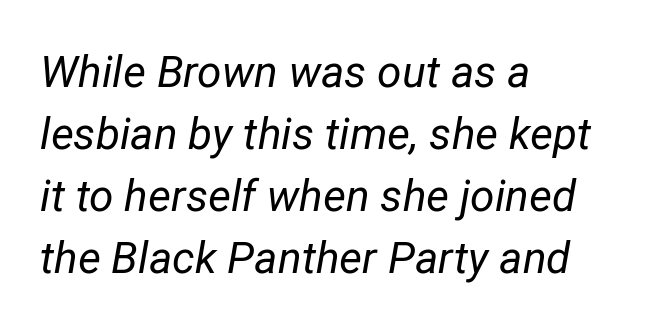
The image shows 44 px regular-weight type, italic (leaning right); set left-aligned, normal line spacing (1.41x), normal letter spacing, not underlined; low stroke contrast and a medium x-height.
